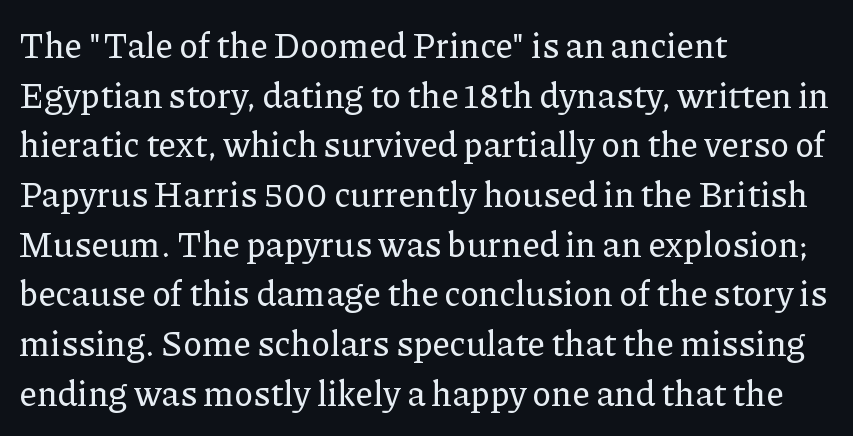
{"serif": "yes", "italic": "no", "width": "normal", "stroke_contrast": "low", "x_height": "medium", "monospaced": "no", "underline": "no", "align": "left", "line_spacing": "normal", "line_spacing_ratio": 1.42, "letter_spacing": "normal", "letter_spacing_em": 0.0, "glyph_px": 35}
